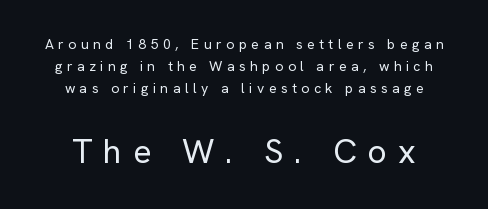
Italic? Not at all — the glyphs are vertical. The more generous point size was reserved for the lower chunk. The space directly below the letters is spotless. The lines sit at an ordinary, default distance from one another. Compared with a typical body face, this is equally light or lighter still. The passage shown has open, widely tracked lettering throughout.
